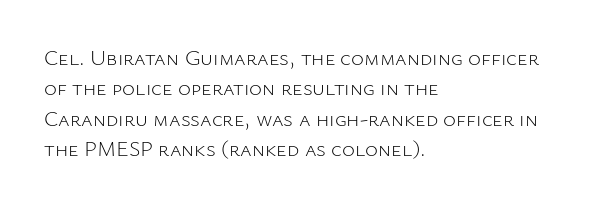
The image shows 22 px text type, upright; set left-aligned, normal line spacing (1.38x), normal letter spacing, not underlined.
